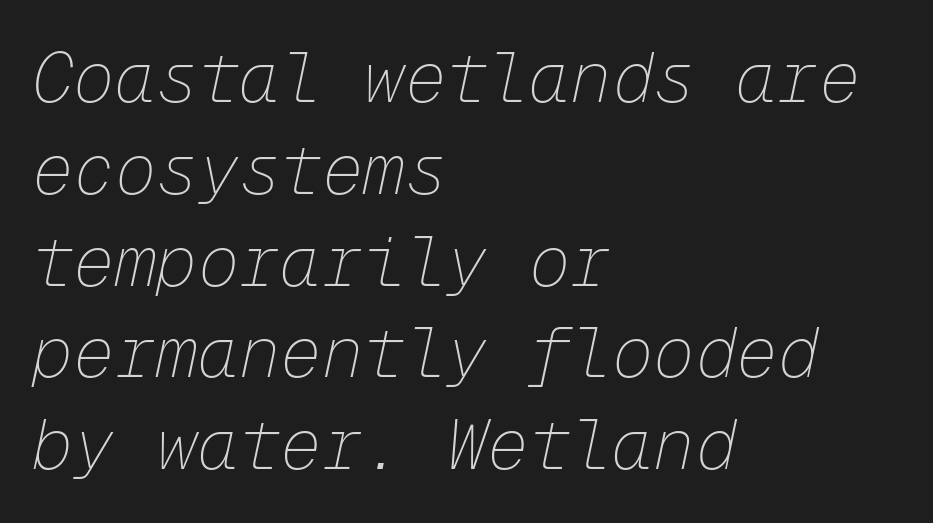
{"italic": "yes", "lean": "right", "slant_degrees": 12, "bold": "no", "weight": "thin", "width": "normal", "stroke_contrast": "low", "x_height": "medium", "monospaced": "yes", "underline": "no", "align": "left", "line_spacing": "normal", "line_spacing_ratio": 1.33, "letter_spacing": "normal", "letter_spacing_em": 0.0, "glyph_px": 69}
